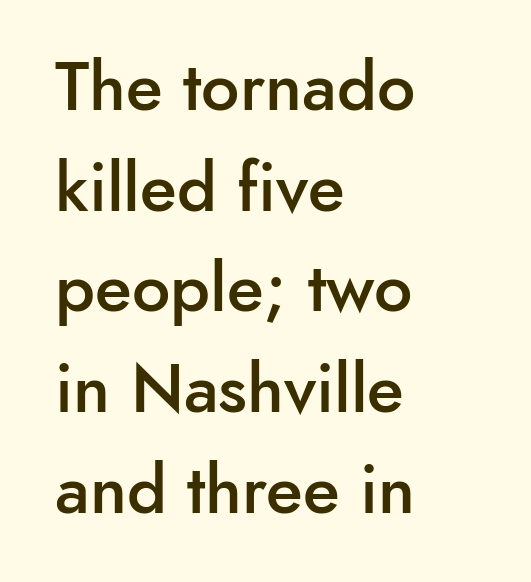
The image shows 68 px semibold sans-serif type, upright; set left-aligned, normal line spacing (1.48x), normal letter spacing, not underlined; low stroke contrast and a small x-height.
